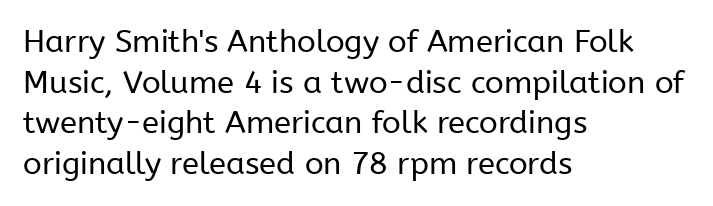
{"serif": "no", "italic": "no", "bold": "no", "weight": "regular", "width": "normal", "stroke_contrast": "low", "x_height": "medium", "monospaced": "no", "underline": "no", "align": "left", "line_spacing": "normal", "line_spacing_ratio": 1.31, "letter_spacing": "normal", "letter_spacing_em": 0.0, "glyph_px": 31}
